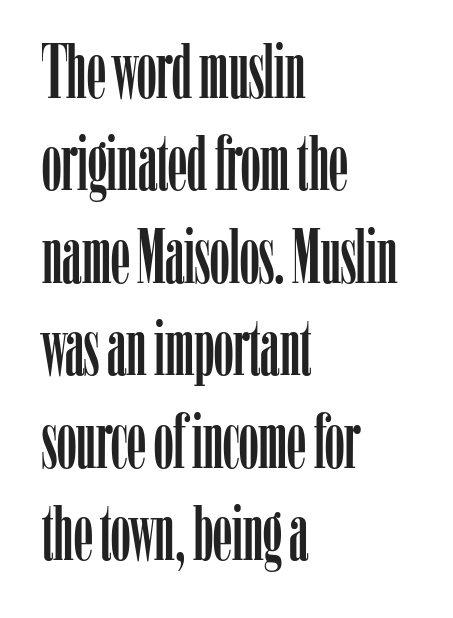
{"serif": "yes", "italic": "no", "width": "condensed", "stroke_contrast": "low", "x_height": "medium", "monospaced": "no", "underline": "no", "align": "left", "line_spacing_ratio": 1.2, "letter_spacing": "normal", "letter_spacing_em": 0.0, "glyph_px": 77}
